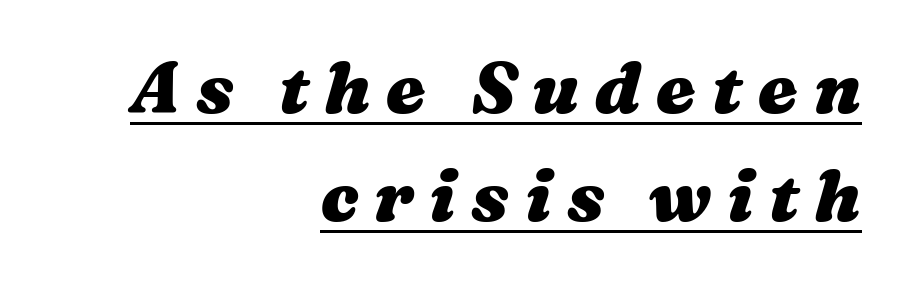
The image shows 71 px heavy, wide type, italic (leaning right); set right-aligned, normal line spacing (1.52x), unusually wide letter spacing (+0.22 em), underlined; medium stroke contrast and a medium x-height.
